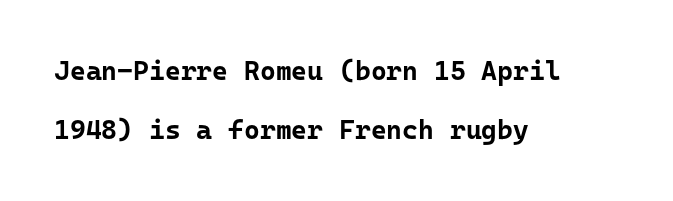
The image shows 27 px bold type, upright; set left-aligned, loose line spacing (2.19x), normal letter spacing, not underlined.
